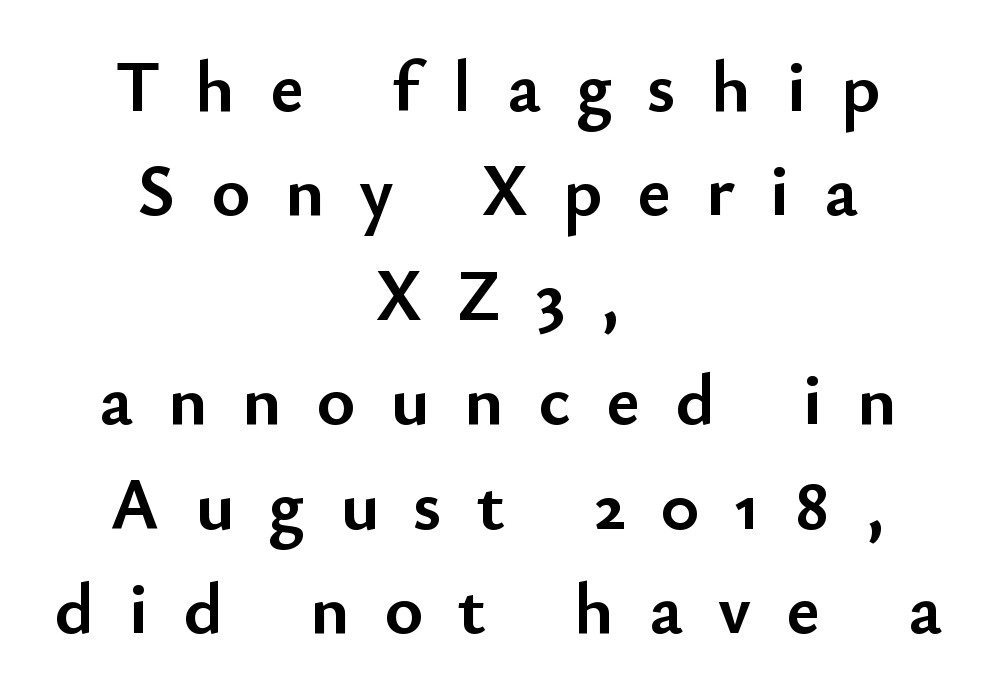
{"serif": "no", "italic": "no", "bold": "yes", "weight": "semibold", "width": "normal", "stroke_contrast": "low", "x_height": "small", "monospaced": "no", "underline": "no", "align": "center", "line_spacing": "normal", "line_spacing_ratio": 1.43, "letter_spacing": "wide", "letter_spacing_em": 0.48, "glyph_px": 73}
